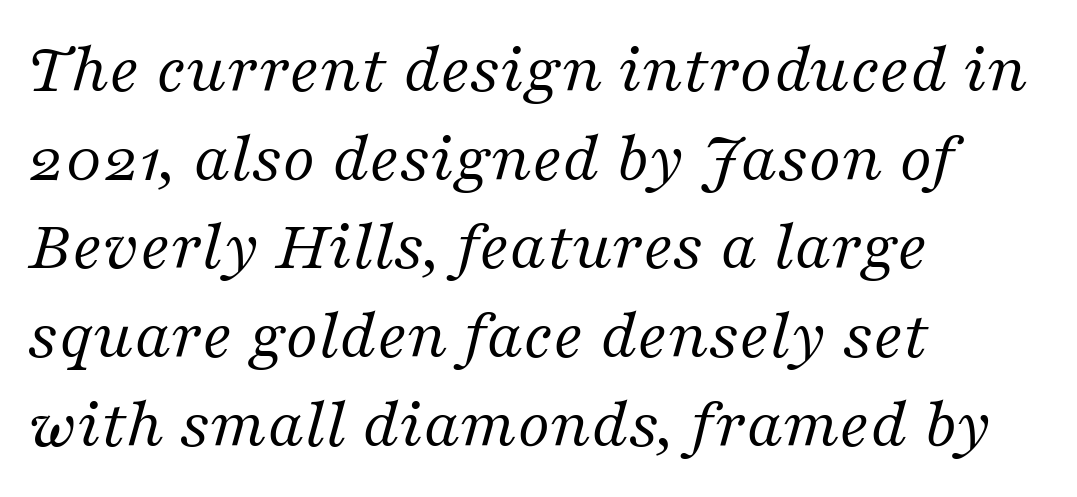
The string is rendered with underlining switched off. The letterforms sit shoulder to shoulder at normal distance. Are there feet on the stems? There are — it's a serif. Each new line begins a customary step beneath the previous one. The rag falls on the right side of this text block.
